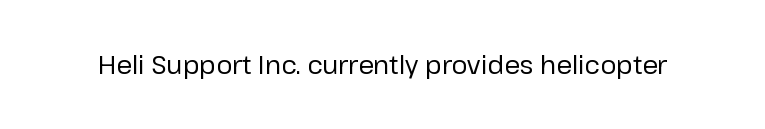
The image shows 25 px text type, upright; set normal letter spacing, not underlined.
